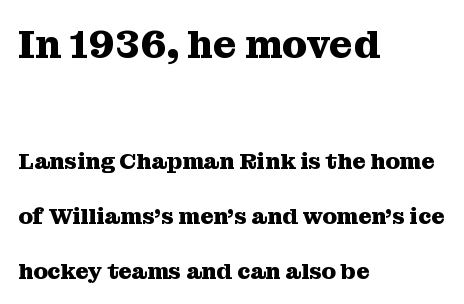
{"serif": "yes", "italic": "no", "bold": "yes", "weight": "heavy", "width": "normal", "stroke_contrast": "medium", "x_height": "medium", "monospaced": "no", "underline": "no", "align": "left", "line_spacing": "loose", "line_spacing_ratio": 2.39, "letter_spacing": "normal", "letter_spacing_em": 0.0, "larger_block": "first", "size_ratio": 1.74, "glyph_px": 40}
